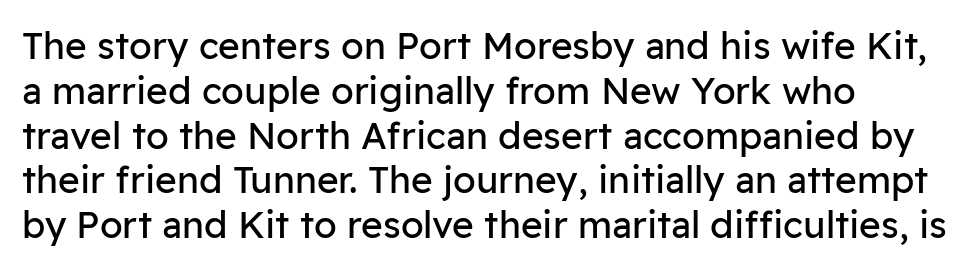
How are the letters spaced? Ordinarily, with no added tracking. A classic flush-left, rag-right setting is used for this passage. A typesetter would label this face a sans. The type sits square on the baseline with zero lean.
